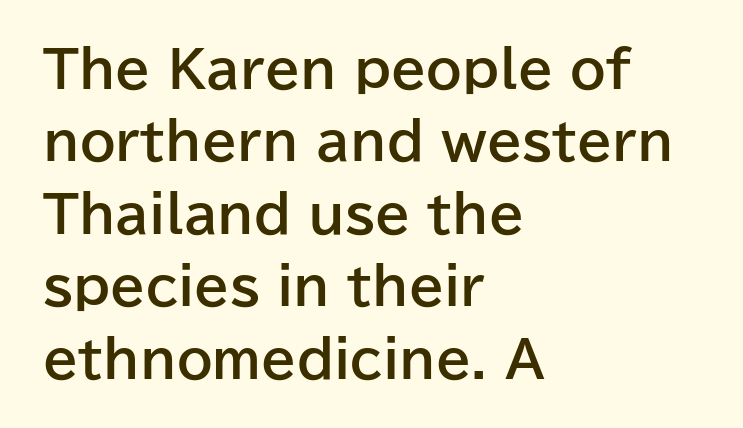
The image shows 51 px bold sans-serif type, upright; set left-aligned, normal line spacing (1.42x), normal letter spacing, not underlined; low stroke contrast and a medium x-height.
